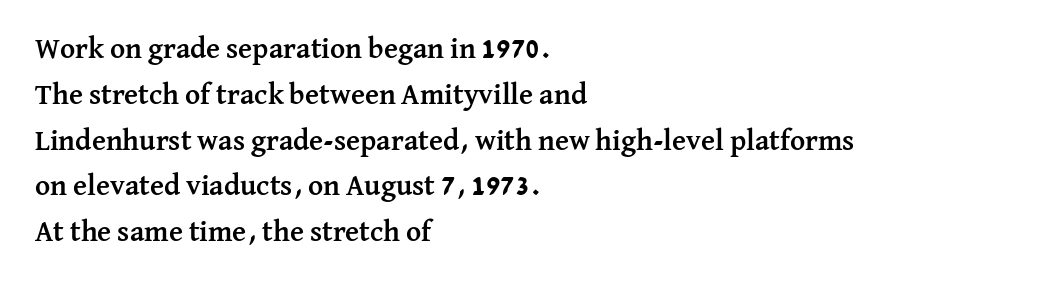
{"serif": "yes", "italic": "no", "bold": "yes", "weight": "semibold", "width": "normal", "stroke_contrast": "medium", "x_height": "medium", "monospaced": "no", "underline": "no", "align": "left", "line_spacing": "normal", "line_spacing_ratio": 1.58, "letter_spacing": "normal", "letter_spacing_em": 0.0, "glyph_px": 29}
